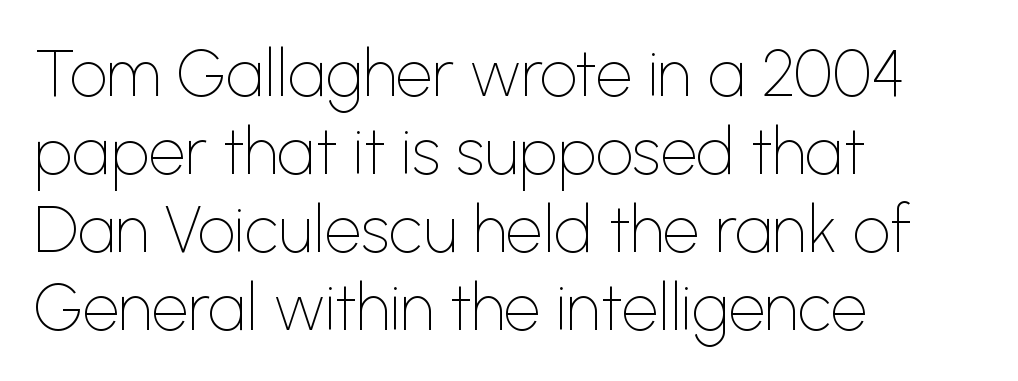
The text block is weighted toward the left margin, trailing off unevenly rightward. Nothing heavy about these letters — not bold at all. This sample uses an upright cut, with every glyph sitting square on the baseline. Honestly, the letter spacing is just normal — you wouldn't notice it. Proportional: the letters do not fall into vertical columns.
